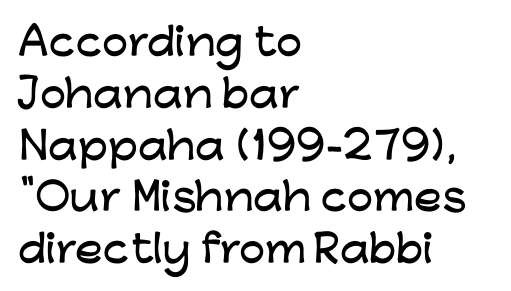
Vertical spacing — default. Ordinary non-slanted type is in use. Letters rest on an invisible, unmarked baseline. You could call the tracking neutral — neither tight nor loose. Note: no serifs on the glyphs. The rendering uses natural spacing where letterforms have individual widths.
